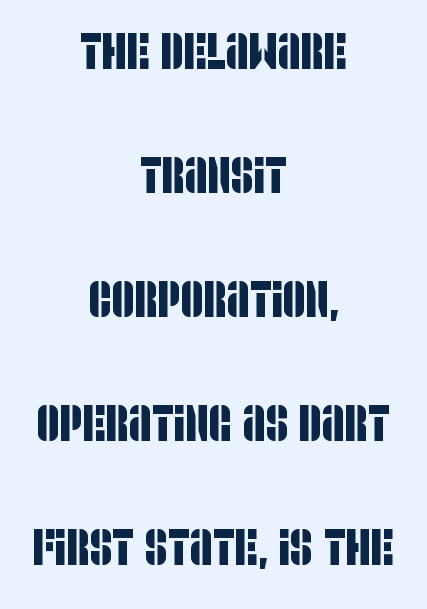
The image shows 50 px condensed sans-serif type; set centered, loose line spacing (2.48x), normal letter spacing, not underlined; low stroke contrast and a large x-height.
